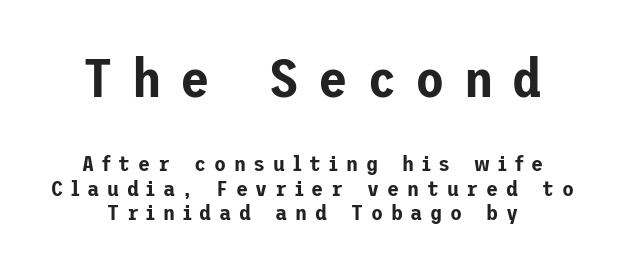
Here the first block reads like a headline and the second like body copy. Italic: no, the glyphs are upright roman. The gap between lines stays unmarked. These lines huddle together more closely than default settings would place them.
